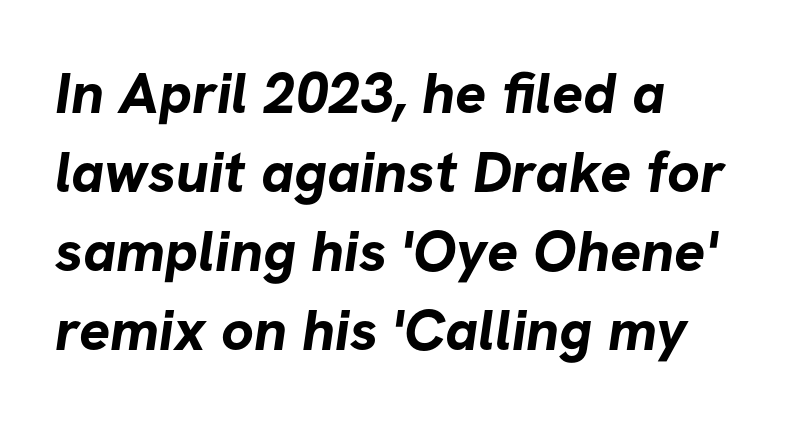
Q: Is the text bold? A: Yes.
Q: Is the typeface a serif or a sans-serif typeface? A: Sans-serif.
Q: Is the text underlined? A: No.
Q: How is the paragraph aligned? A: Left-aligned.
Q: Is the spacing between letters normal or unusually wide? A: Normal.
Q: Is the spacing between lines tight, normal or loose? A: Normal.
Q: Width (condensed, normal, or wide)? A: Normal.
Q: Stroke contrast? A: Low.
Q: x-height? A: Medium.
Q: Monospaced? A: No.
